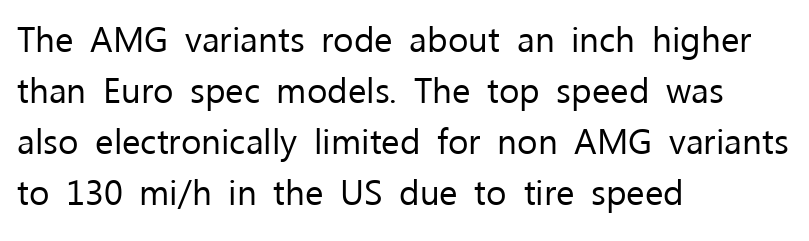
{"serif": "no", "italic": "no", "bold": "no", "weight": "regular", "width": "normal", "stroke_contrast": "low", "x_height": "medium", "monospaced": "no", "underline": "no", "align": "left", "line_spacing": "normal", "line_spacing_ratio": 1.46, "letter_spacing": "normal", "letter_spacing_em": 0.0, "glyph_px": 35}
